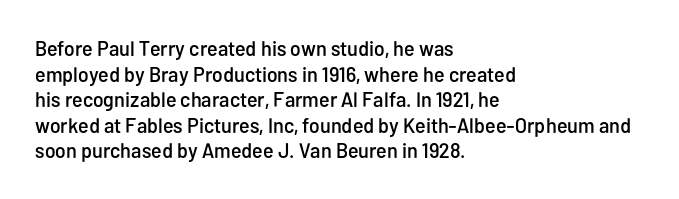
The image shows 21 px text type, upright; set left-aligned, line spacing 1.22x, normal letter spacing, not underlined.
